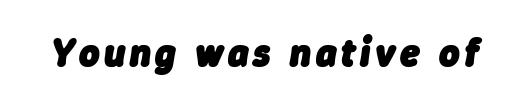
{"italic": "yes", "lean": "right", "slant_degrees": 9, "bold": "yes", "weight": "heavy", "width": "normal", "stroke_contrast": "low", "x_height": "medium", "monospaced": "no", "underline": "no", "glyph_px": 39}
